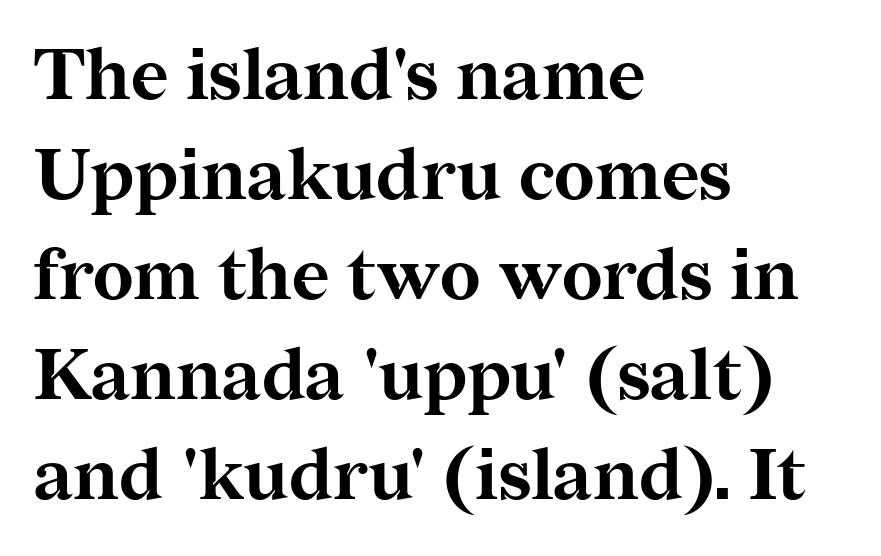
Q: Is the text bold? A: Yes.
Q: Is the text italic (slanted)? A: No, it is upright.
Q: Is the typeface a serif or a sans-serif typeface? A: Serif.
Q: Is the text underlined? A: No.
Q: How is the paragraph aligned? A: Left-aligned.
Q: Is the spacing between letters normal or unusually wide? A: Normal.
Q: Is the spacing between lines tight, normal or loose? A: Normal.
Q: Width (condensed, normal, or wide)? A: Normal.
Q: Stroke contrast? A: Medium.
Q: x-height? A: Medium.
Q: Monospaced? A: No.
